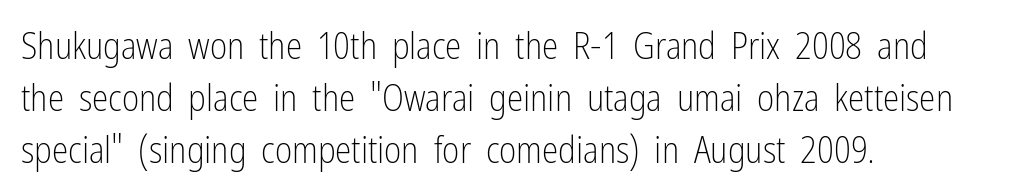
This sample keeps an unexceptional amount of space between lines. Glyph-to-glyph distance matches everyday printed text. The strip under each line holds only bare page. Unlike italic type, these characters show no tilt at all.
